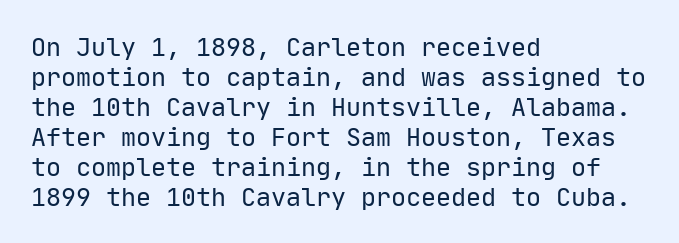
The image shows 25 px text type, upright; set left-aligned, line spacing 1.2x, normal letter spacing, not underlined.
